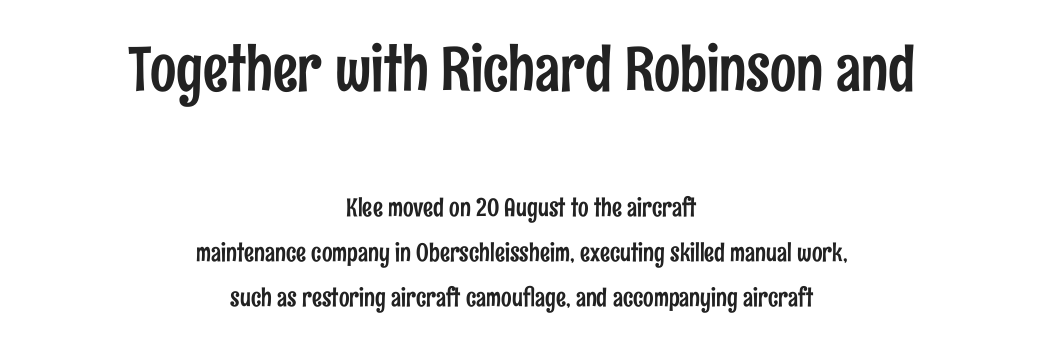
Of the two passages, the one on top uses the larger point size. Each letter keeps its own natural width here, so spacing adapts to shape. The font family rendered here belongs to the sans-serif group. Is there any slant? The stems are plumb.
